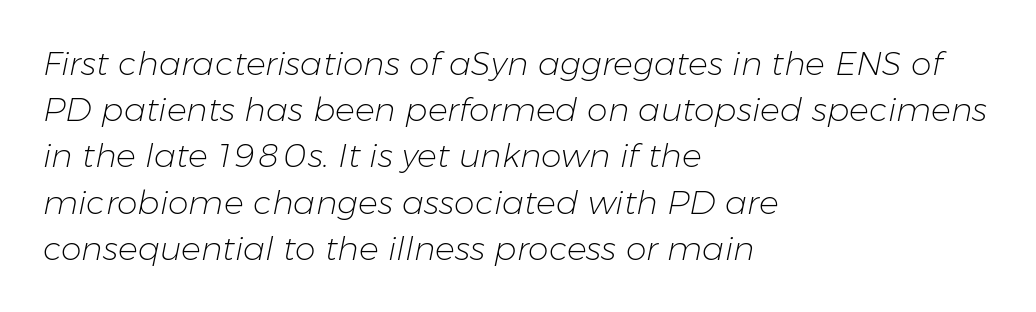
The image shows 33 px light type, italic (leaning right); set left-aligned, normal line spacing (1.4x), normal letter spacing, not underlined; low stroke contrast and a medium x-height.
